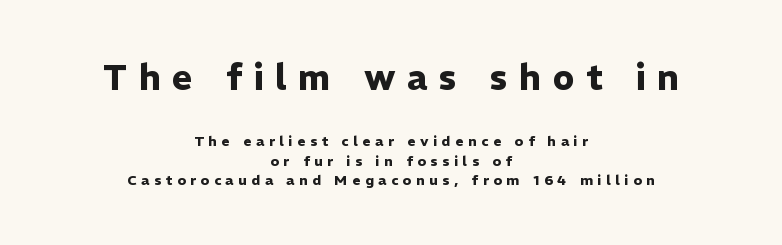
The image shows 35 px heavy sans-serif type, upright; set centered, normal line spacing (1.4x), unusually wide letter spacing (+0.33 em), not underlined; the first (top) block is 2.5x larger; low stroke contrast and a medium x-height.
